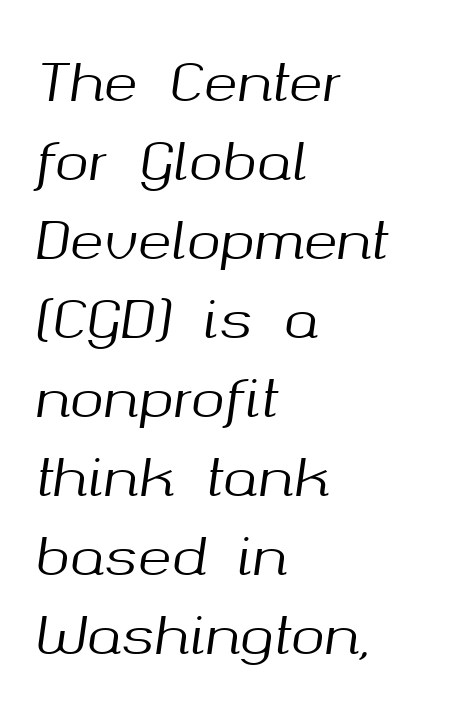
Q: Is the text italic (slanted)? A: Yes, it leans right by about 8 degrees.
Q: Is the text underlined? A: No.
Q: How is the paragraph aligned? A: Left-aligned.
Q: Is the spacing between letters normal or unusually wide? A: Normal.
Q: Is the spacing between lines tight, normal or loose? A: Normal.
Q: Width (condensed, normal, or wide)? A: Normal.
Q: Stroke contrast? A: Medium.
Q: x-height? A: Medium.
Q: Monospaced? A: No.
